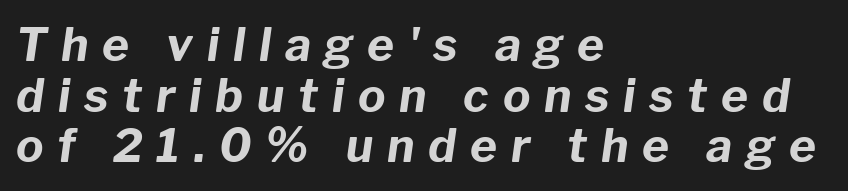
Q: Is the text bold? A: Yes.
Q: Is the text italic (slanted)? A: Yes, it leans right by about 8 degrees.
Q: Is the text underlined? A: No.
Q: How is the paragraph aligned? A: Left-aligned.
Q: Is the spacing between letters normal or unusually wide? A: Unusually wide.
Q: Is the spacing between lines tight, normal or loose? A: Tight.
Q: Width (condensed, normal, or wide)? A: Normal.
Q: Stroke contrast? A: Low.
Q: x-height? A: Medium.
Q: Monospaced? A: No.
